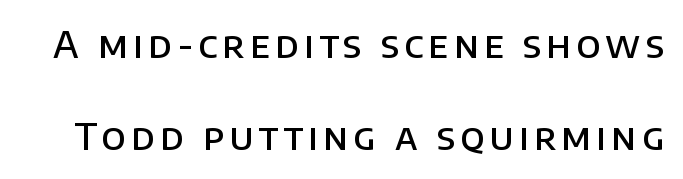
The image shows 37 px semibold sans-serif type, upright; set loose line spacing (2.49x), not underlined; low stroke contrast and a large x-height.
